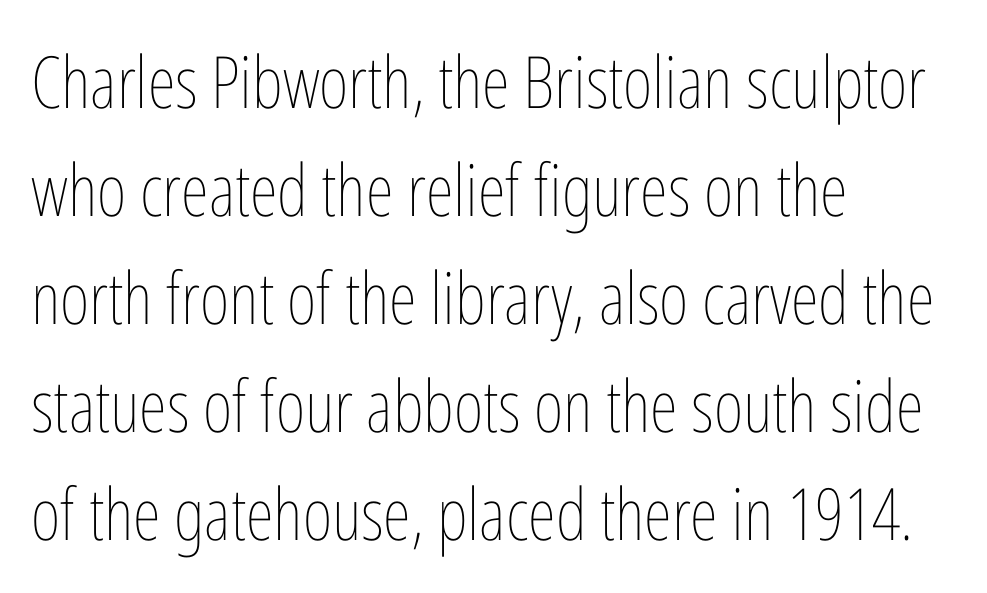
{"italic": "no", "bold": "no", "weight": "thin", "width": "condensed", "stroke_contrast": "low", "x_height": "medium", "monospaced": "no", "underline": "no", "align": "left", "line_spacing": "normal", "line_spacing_ratio": 1.5, "letter_spacing": "normal", "letter_spacing_em": 0.0, "glyph_px": 72}
